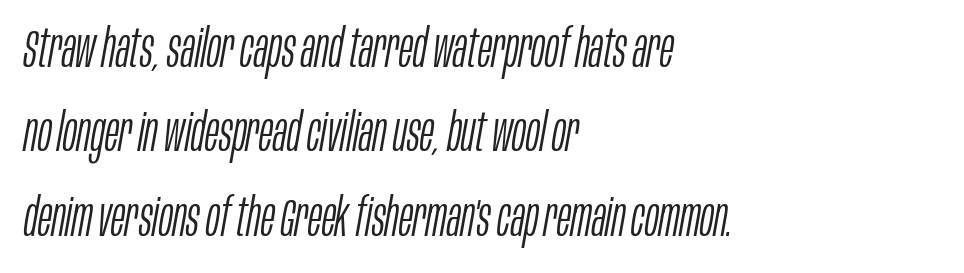
The face used here is proportionally spaced, like ordinary book or web type. The rendering anchors every line to the left-hand side. These lines sit exactly where default settings would place them. Every character sits at an angle, as italics do. Has an underline been added? It has not. Is the letter spacing exaggerated? No — it looks like the ordinary default.
